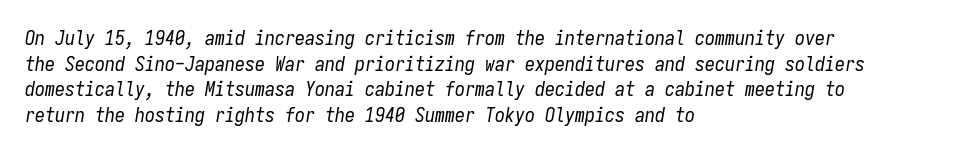
Q: Is the text bold? A: No.
Q: Is the text italic (slanted)? A: Yes, it leans right by about 9 degrees.
Q: Is the text underlined? A: No.
Q: How is the paragraph aligned? A: Left-aligned.
Q: Is the spacing between letters normal or unusually wide? A: Normal.
Q: Is the spacing between lines tight, normal or loose? A: Normal.
